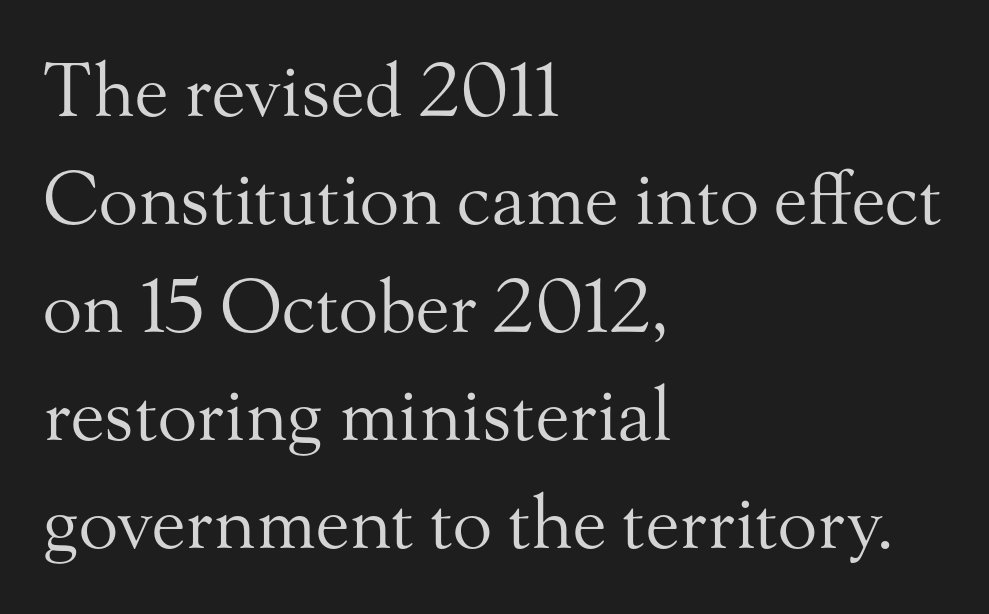
Is this a fixed-width face? No — the glyphs have proportional, varying widths. Notice how the passage keeps a crisp vertical edge on the left only. Ascenders rise straight up at ninety degrees. Nothing unusual about the tracking: characters are spaced as the font intends. Heaviness? Minimal to ordinary, like unemphasized prose.
